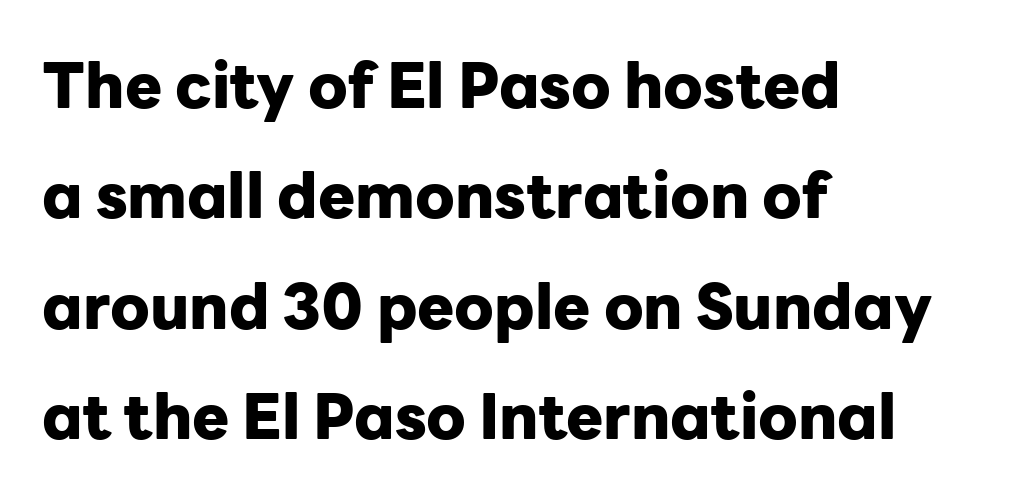
{"serif": "no", "italic": "no", "bold": "yes", "weight": "heavy", "width": "normal", "stroke_contrast": "low", "x_height": "medium", "monospaced": "no", "underline": "no", "align": "left", "line_spacing_ratio": 1.78, "letter_spacing": "normal", "letter_spacing_em": 0.0, "glyph_px": 62}
